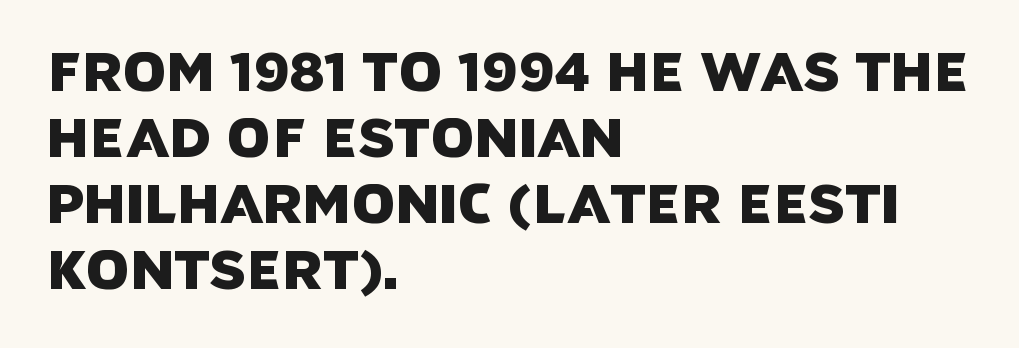
Q: Is the typeface a serif or a sans-serif typeface? A: Sans-serif.
Q: Is the text underlined? A: No.
Q: How is the paragraph aligned? A: Left-aligned.
Q: Is the spacing between letters normal or unusually wide? A: Normal.
Q: Width (condensed, normal, or wide)? A: Normal.
Q: Stroke contrast? A: Low.
Q: x-height? A: Large.
Q: Monospaced? A: No.
